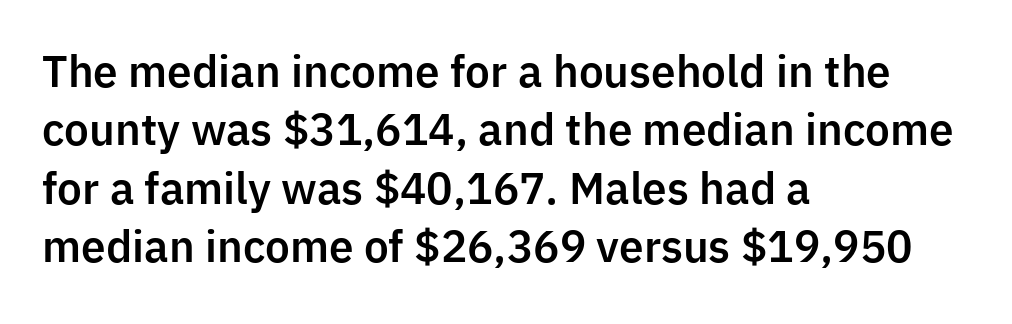
Q: Is the text italic (slanted)? A: No, it is upright.
Q: Is the typeface a serif or a sans-serif typeface? A: Sans-serif.
Q: Is the text underlined? A: No.
Q: How is the paragraph aligned? A: Left-aligned.
Q: Is the spacing between letters normal or unusually wide? A: Normal.
Q: Is the spacing between lines tight, normal or loose? A: Normal.
Q: Width (condensed, normal, or wide)? A: Normal.
Q: Stroke contrast? A: Low.
Q: x-height? A: Medium.
Q: Monospaced? A: No.
